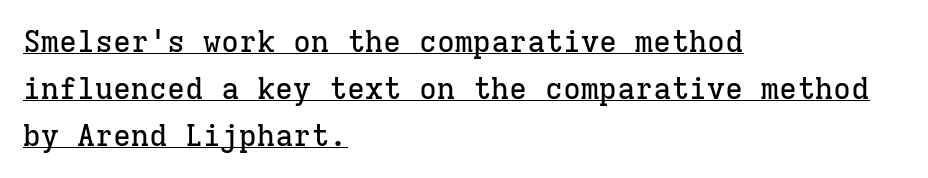
The image shows 30 px serif type, upright, monospaced; set left-aligned, normal line spacing (1.56x), normal letter spacing, underlined; low stroke contrast and a medium x-height.
